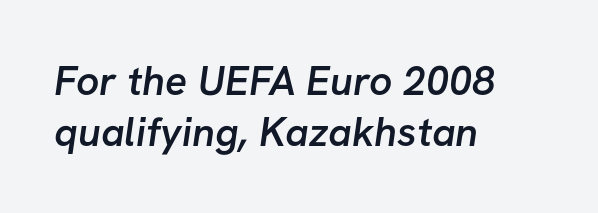
Bold? Not quite — semibold, heavier than regular but stopping short. The passage shown is typed in a proportional face where columns would drift. The ragged edge is on the right, which tells us the setting is flush left. A typesetter would label this face a sans. The rendering keeps characters at their native spacing.
